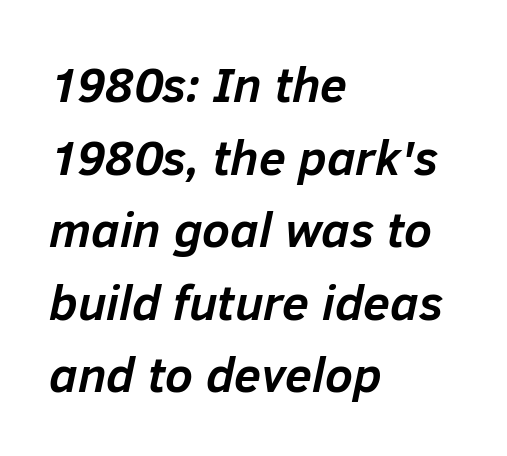
Q: Is the text bold? A: Yes.
Q: Is the text italic (slanted)? A: Yes, it leans right by about 12 degrees.
Q: Is the text underlined? A: No.
Q: How is the paragraph aligned? A: Left-aligned.
Q: Is the spacing between letters normal or unusually wide? A: Normal.
Q: Is the spacing between lines tight, normal or loose? A: Normal.
Q: Width (condensed, normal, or wide)? A: Normal.
Q: Stroke contrast? A: Low.
Q: x-height? A: Medium.
Q: Monospaced? A: No.
